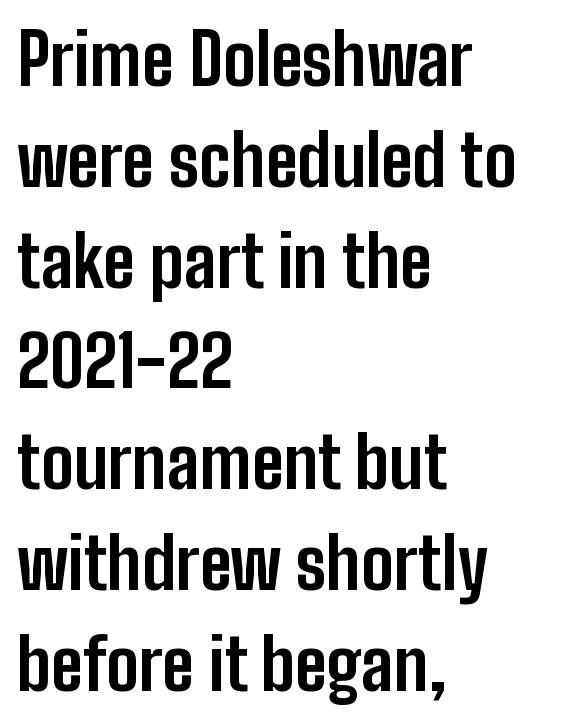
{"serif": "no", "italic": "no", "bold": "yes", "weight": "bold", "width": "condensed", "stroke_contrast": "low", "x_height": "medium", "monospaced": "no", "underline": "no", "align": "left", "line_spacing": "normal", "line_spacing_ratio": 1.44, "letter_spacing": "normal", "letter_spacing_em": 0.0, "glyph_px": 70}
